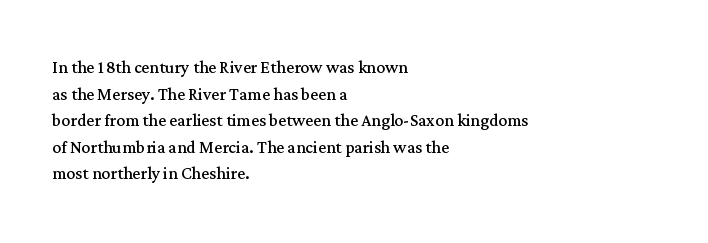
The face used here is rendered with its standard letterfit. The rag falls on the right side of this text block. The typeface has the unassuming heft of standard copy or less. Italic: no, the glyphs are upright roman.
